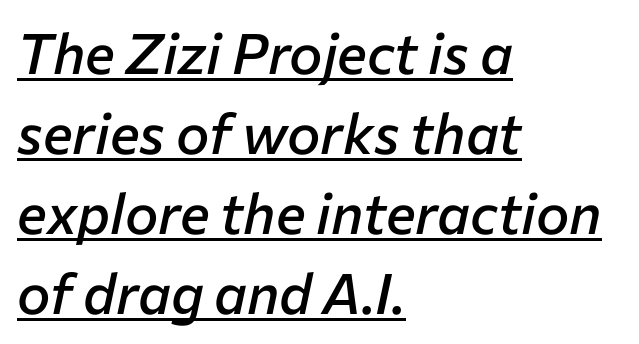
Proportional: the letters do not fall into vertical columns. A typesetter would mark this as italic. Layout note: lines flush left. Students, this is semibold: more ink than regular, less than bold.
